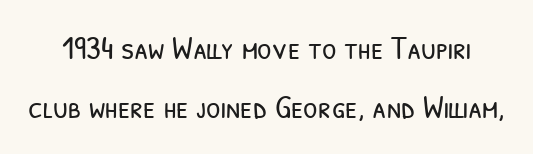
Q: Is the text bold? A: No.
Q: Is the typeface a serif or a sans-serif typeface? A: Sans-serif.
Q: Is the text underlined? A: No.
Q: Is the spacing between letters normal or unusually wide? A: Normal.
Q: Width (condensed, normal, or wide)? A: Condensed.
Q: Stroke contrast? A: Low.
Q: x-height? A: Medium.
Q: Monospaced? A: No.
